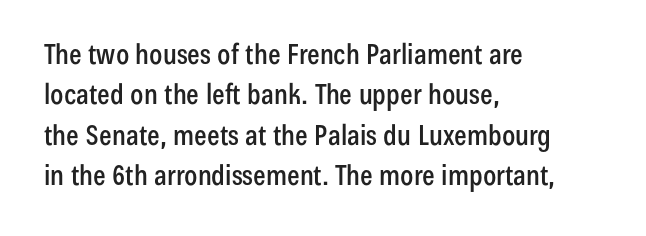
The image shows 28 px condensed sans-serif type, upright; set left-aligned, normal line spacing (1.44x), normal letter spacing, not underlined; low stroke contrast and a medium x-height.
